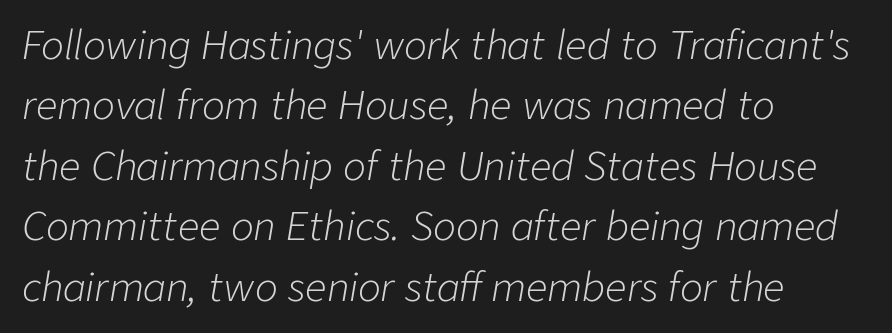
The image shows 38 px light type, italic (leaning right); set left-aligned, normal line spacing (1.59x), normal letter spacing, not underlined; low stroke contrast and a medium x-height.
